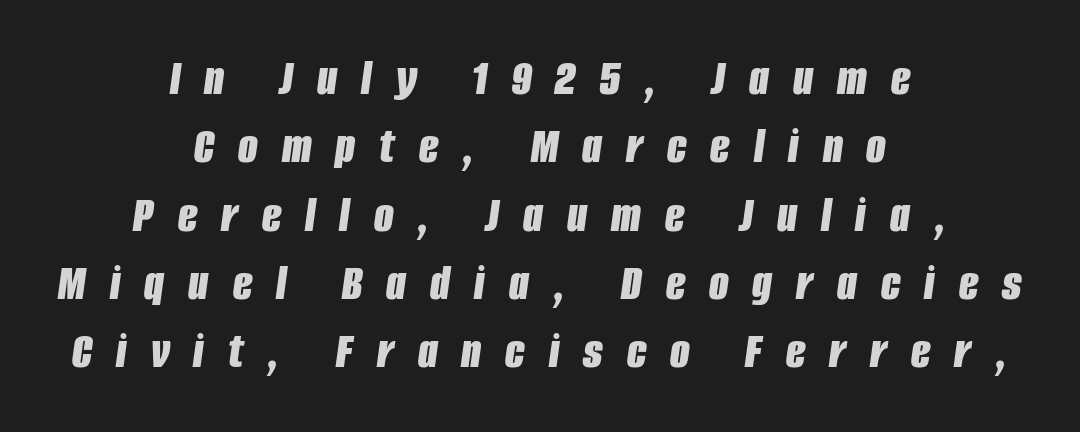
Each line is balanced around a shared central axis. Check the space under the baseline: it is left empty. This sample has the flowing, uneven cadence of proportional lettering. Plenty of ink on the page — the face is bold. Does the leading feel generous? No, just average. Rendered with sloped, italic letterforms.
